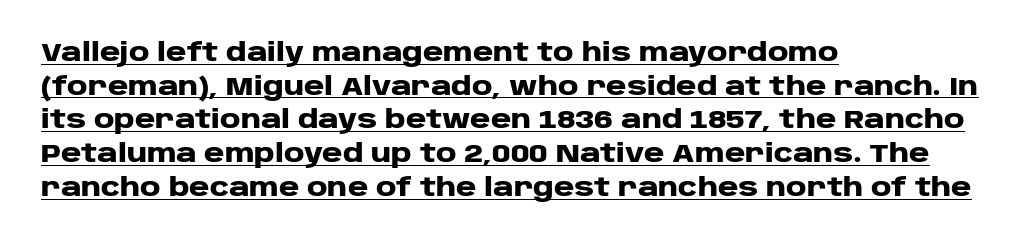
The image shows 25 px bold type, upright; set left-aligned, normal line spacing (1.35x), normal letter spacing, underlined.
